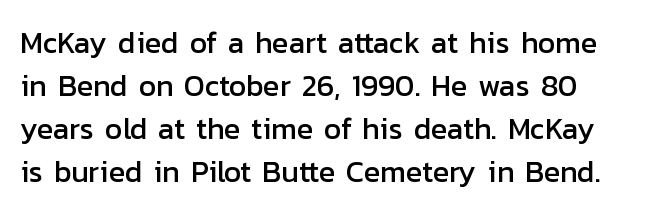
These lines are rendered in a variable-pitch font. Descenders are the only things crossing below the line. Glyph-to-glyph distance matches everyday printed text. Horizontal bands of white between lines are of average thickness. Upright lettering throughout. The letters carry no serifs — their stems end cleanly without finishing strokes.
